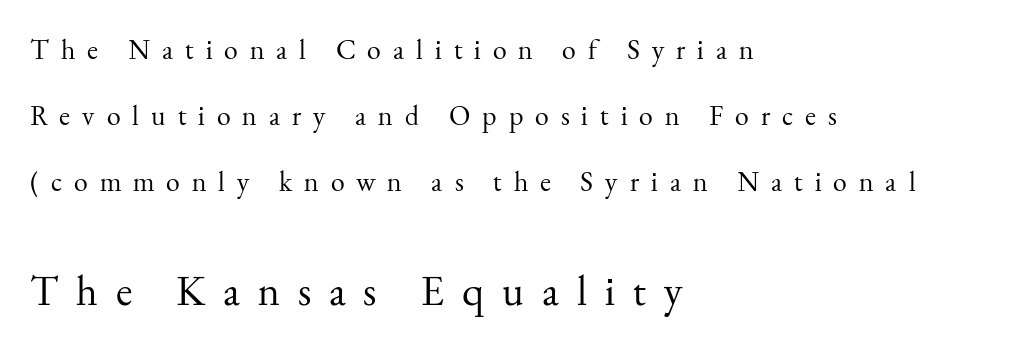
{"serif": "yes", "italic": "no", "bold": "no", "weight": "regular", "width": "normal", "stroke_contrast": "medium", "x_height": "small", "monospaced": "no", "underline": "no", "align": "left", "line_spacing": "loose", "line_spacing_ratio": 2.36, "letter_spacing": "wide", "letter_spacing_em": 0.43, "larger_block": "second", "size_ratio": 1.5, "glyph_px": 42}
